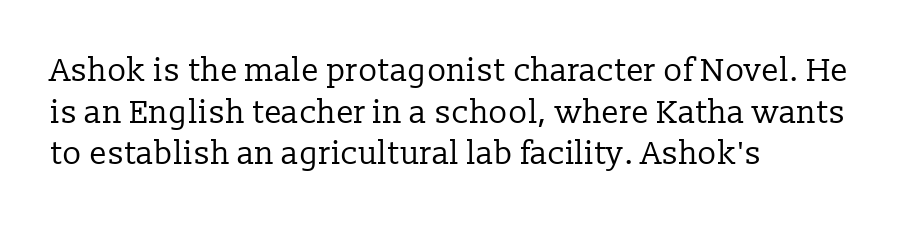
{"serif": "yes", "italic": "no", "bold": "no", "weight": "regular", "width": "normal", "stroke_contrast": "low", "x_height": "medium", "monospaced": "no", "underline": "no", "align": "left", "line_spacing": "normal", "line_spacing_ratio": 1.3, "letter_spacing": "normal", "letter_spacing_em": 0.0, "glyph_px": 32}
